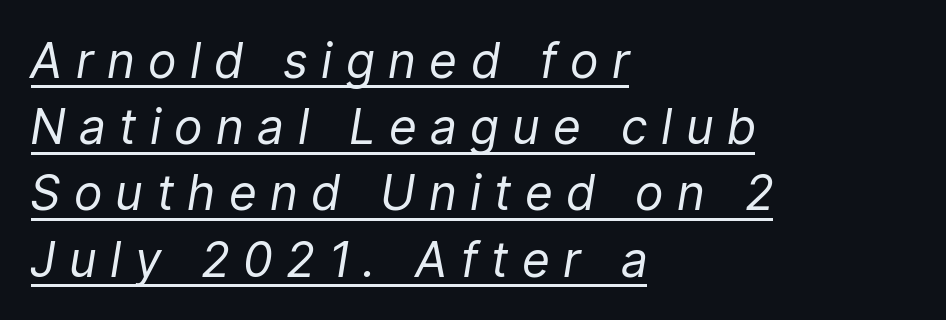
The font is comparable to plain body text, perhaps lighter. The rendering inserts visible extra space after every character. Horizontal alignment here is leftward, the default for most running prose. The whole block is typeset with a tilt. The lettering is marked with a stroke running underneath it. If you measured baseline to baseline, you'd find a middling distance.
